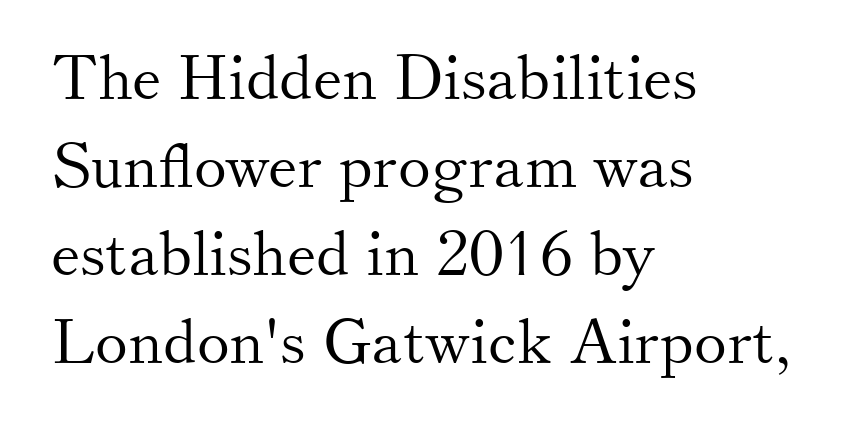
The image shows 62 px light serif type, upright; set left-aligned, normal line spacing (1.42x), normal letter spacing, not underlined; medium stroke contrast and a small x-height.
